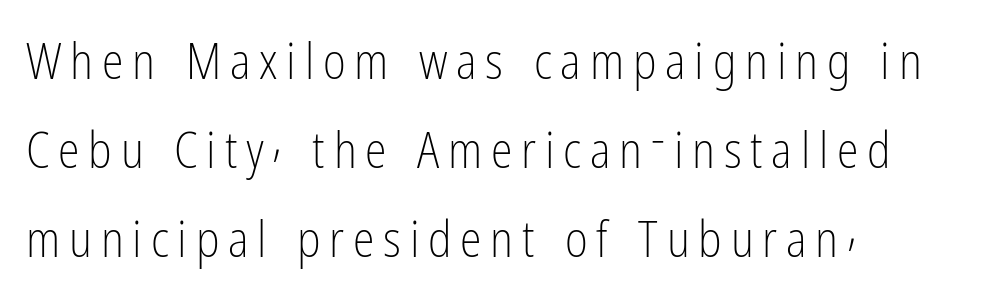
The image shows 49 px light, condensed sans-serif type, upright; set left-aligned, line spacing 1.82x, not underlined; low stroke contrast and a medium x-height.
